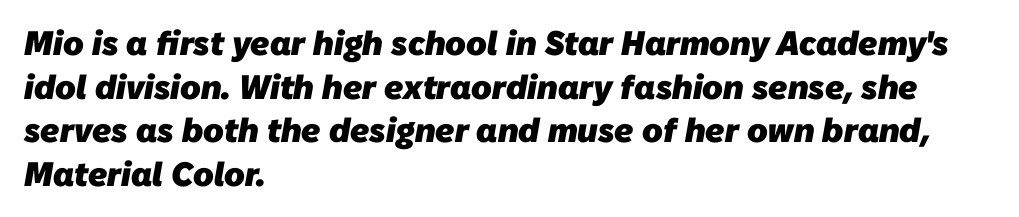
{"serif": "no", "bold": "yes", "weight": "heavy", "width": "normal", "stroke_contrast": "low", "x_height": "medium", "monospaced": "no", "underline": "no", "align": "left", "line_spacing": "normal", "line_spacing_ratio": 1.28, "letter_spacing": "normal", "letter_spacing_em": 0.0, "glyph_px": 34}
